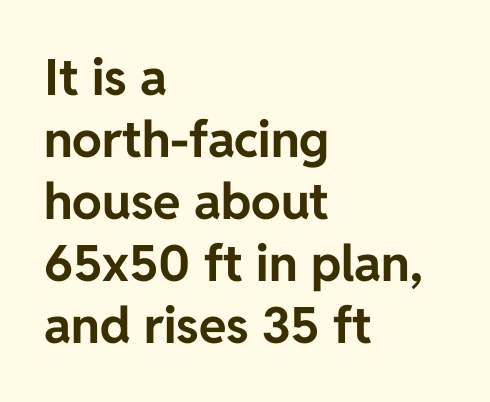
Q: Is the text bold? A: Yes.
Q: Is the text italic (slanted)? A: No, it is upright.
Q: Is the typeface a serif or a sans-serif typeface? A: Sans-serif.
Q: Is the text underlined? A: No.
Q: How is the paragraph aligned? A: Left-aligned.
Q: Is the spacing between letters normal or unusually wide? A: Normal.
Q: Width (condensed, normal, or wide)? A: Normal.
Q: Stroke contrast? A: Low.
Q: x-height? A: Medium.
Q: Monospaced? A: No.
